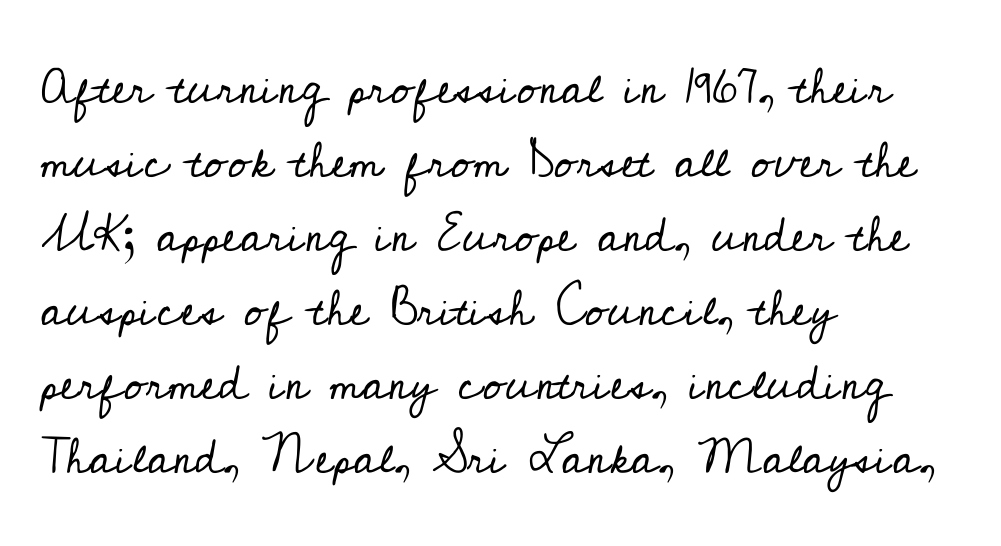
Q: Is the text bold? A: No.
Q: Is the text italic (slanted)? A: Yes.
Q: Is the typeface a serif or a sans-serif typeface? A: Serif.
Q: Is the text underlined? A: No.
Q: How is the paragraph aligned? A: Left-aligned.
Q: Is the spacing between letters normal or unusually wide? A: Normal.
Q: Is the spacing between lines tight, normal or loose? A: Normal.
Q: Width (condensed, normal, or wide)? A: Normal.
Q: Stroke contrast? A: Low.
Q: x-height? A: Small.
Q: Monospaced? A: No.
